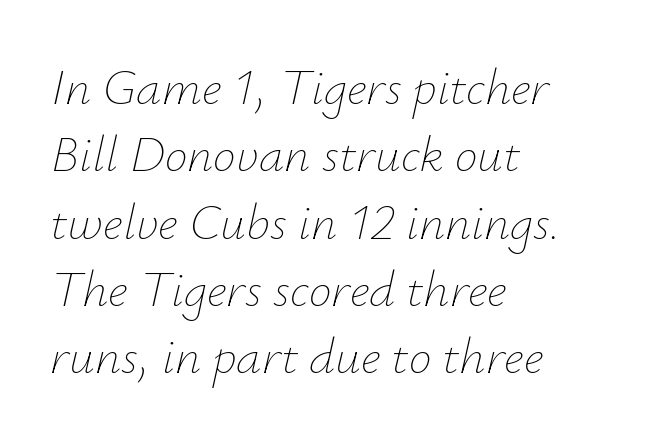
{"italic": "yes", "lean": "right", "slant_degrees": 12, "bold": "no", "weight": "thin", "width": "normal", "stroke_contrast": "low", "x_height": "small", "monospaced": "no", "underline": "no", "align": "left", "line_spacing": "normal", "line_spacing_ratio": 1.32, "letter_spacing": "normal", "letter_spacing_em": 0.0, "glyph_px": 51}
